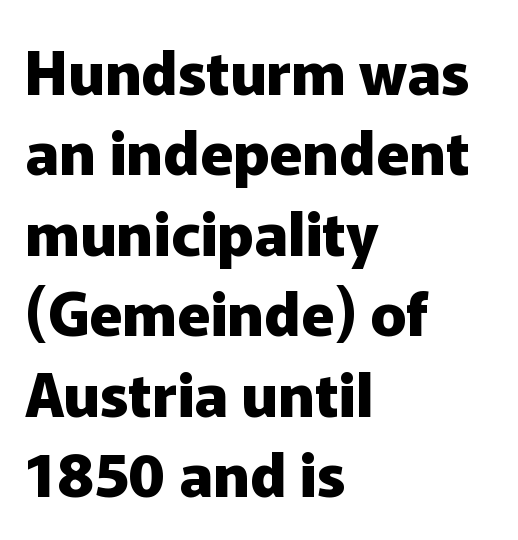
The image shows 60 px heavy sans-serif type, upright; set left-aligned, normal line spacing (1.34x), normal letter spacing, not underlined; low stroke contrast and a medium x-height.
